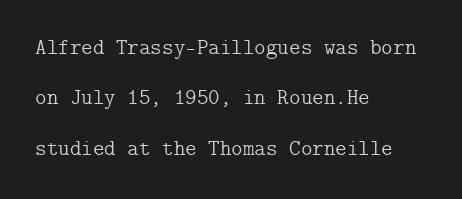
Tracking value appears to be zero — textbook default spacing. Alignment: flush left. Weight: in the light-to-regular range. Line spacing here is loose.
